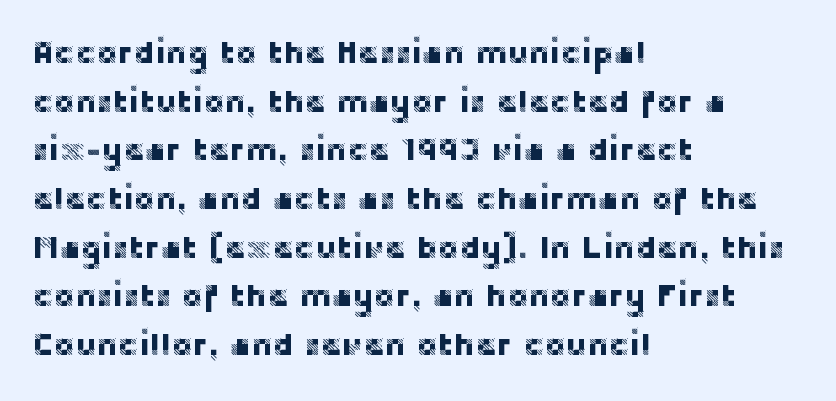
The image shows 32 px sans-serif type, upright; set left-aligned, normal line spacing (1.52x), normal letter spacing, not underlined; low stroke contrast and a large x-height.
